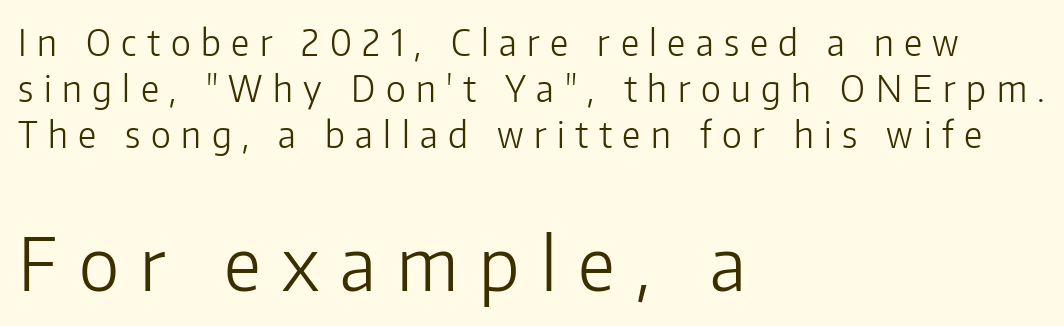
Q: Is the text bold? A: No.
Q: Is the text italic (slanted)? A: No, it is upright.
Q: Is the typeface a serif or a sans-serif typeface? A: Sans-serif.
Q: Is the text underlined? A: No.
Q: How is the paragraph aligned? A: Left-aligned.
Q: Is the spacing between letters normal or unusually wide? A: Unusually wide.
Q: Is the spacing between lines tight, normal or loose? A: Normal.
Q: Which block of text is set in a larger size, the first (top) or the second (bottom)? A: The second (bottom) one.
Q: Width (condensed, normal, or wide)? A: Normal.
Q: Stroke contrast? A: Low.
Q: x-height? A: Medium.
Q: Monospaced? A: No.
